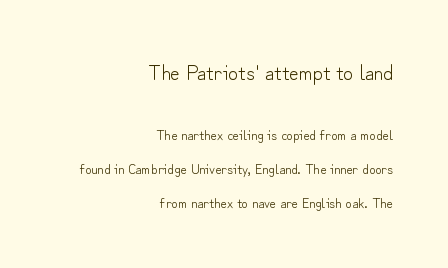
{"italic": "no", "bold": "no", "underline": "no", "align": "right", "line_spacing": "loose", "line_spacing_ratio": 2.43, "letter_spacing": "normal", "letter_spacing_em": 0.0, "larger_block": "first", "size_ratio": 1.5, "glyph_px": 21}
